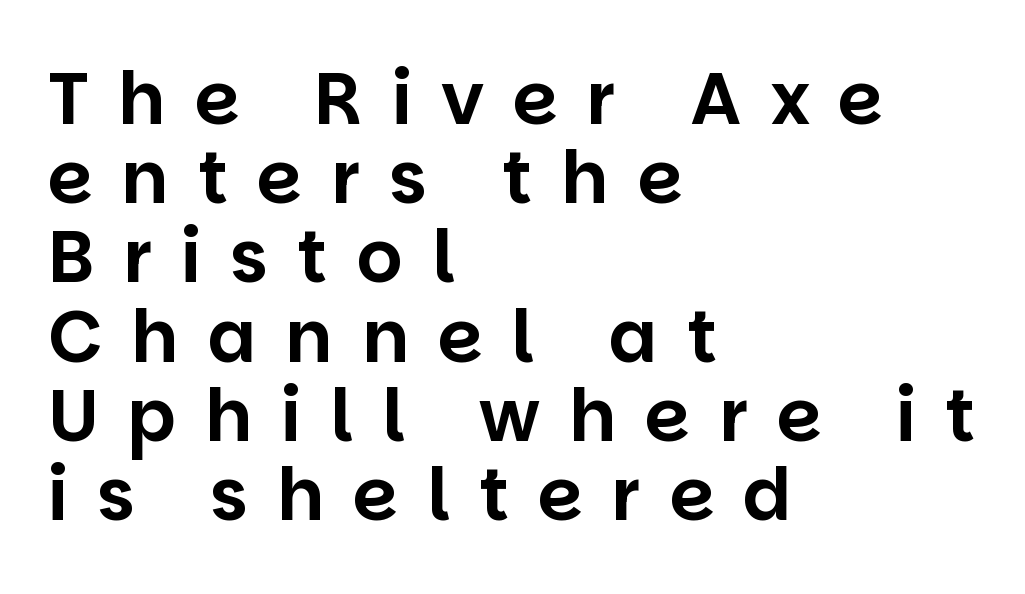
{"serif": "no", "italic": "no", "width": "normal", "stroke_contrast": "low", "x_height": "large", "monospaced": "no", "underline": "no", "align": "left", "line_spacing": "tight", "line_spacing_ratio": 1.1, "letter_spacing": "wide", "letter_spacing_em": 0.4, "glyph_px": 72}
